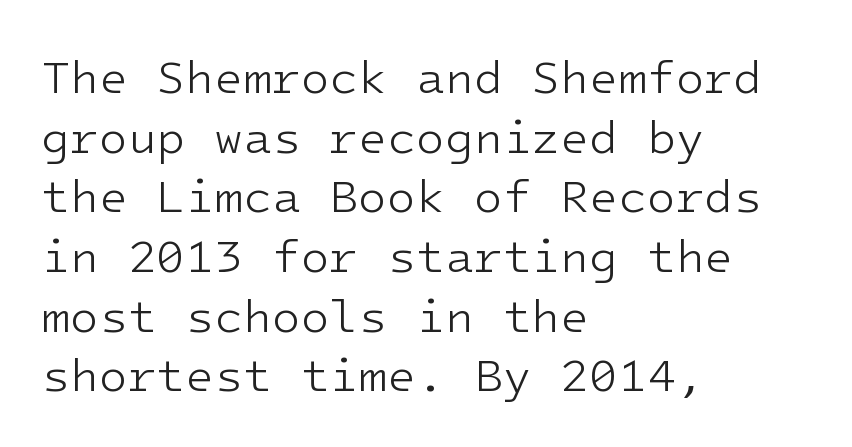
The image shows 47 px light sans-serif type, upright; set left-aligned, normal line spacing (1.27x), normal letter spacing, not underlined; low stroke contrast and a medium x-height.
